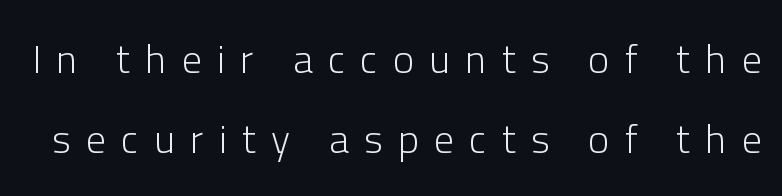
{"serif": "no", "italic": "no", "bold": "no", "weight": "light", "width": "normal", "stroke_contrast": "low", "x_height": "medium", "monospaced": "no", "underline": "no", "line_spacing": "loose", "line_spacing_ratio": 2.0, "letter_spacing": "wide", "letter_spacing_em": 0.38, "glyph_px": 40}
